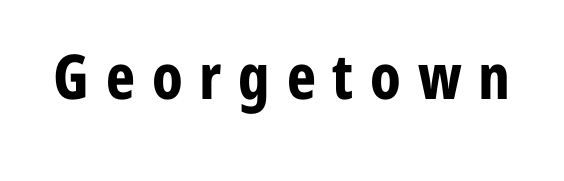
The image shows 62 px bold, condensed sans-serif type, upright; set unusually wide letter spacing (+0.27 em), not underlined; low stroke contrast and a medium x-height.
